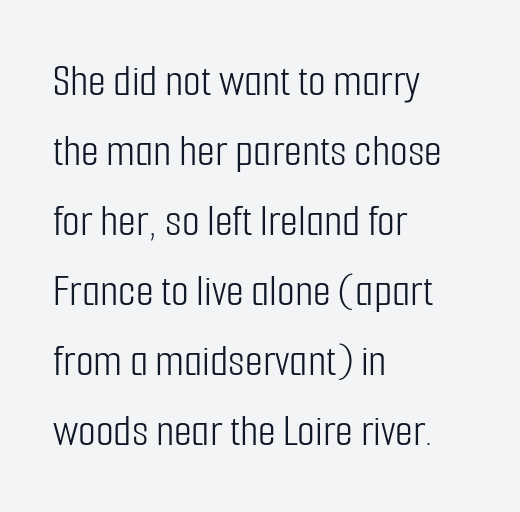
Q: Is the text bold? A: No.
Q: Is the text italic (slanted)? A: No, it is upright.
Q: Is the typeface a serif or a sans-serif typeface? A: Sans-serif.
Q: Is the text underlined? A: No.
Q: How is the paragraph aligned? A: Left-aligned.
Q: Is the spacing between letters normal or unusually wide? A: Normal.
Q: Is the spacing between lines tight, normal or loose? A: Normal.
Q: Width (condensed, normal, or wide)? A: Condensed.
Q: Stroke contrast? A: Low.
Q: x-height? A: Medium.
Q: Monospaced? A: No.
